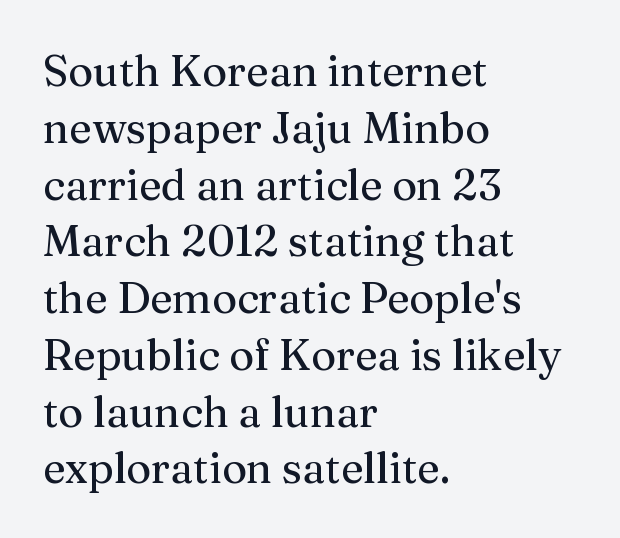
Q: Is the text bold? A: No.
Q: Is the text italic (slanted)? A: No, it is upright.
Q: Is the typeface a serif or a sans-serif typeface? A: Serif.
Q: Is the text underlined? A: No.
Q: How is the paragraph aligned? A: Left-aligned.
Q: Is the spacing between letters normal or unusually wide? A: Normal.
Q: Is the spacing between lines tight, normal or loose? A: Normal.
Q: Width (condensed, normal, or wide)? A: Normal.
Q: Stroke contrast? A: Medium.
Q: x-height? A: Medium.
Q: Monospaced? A: No.
